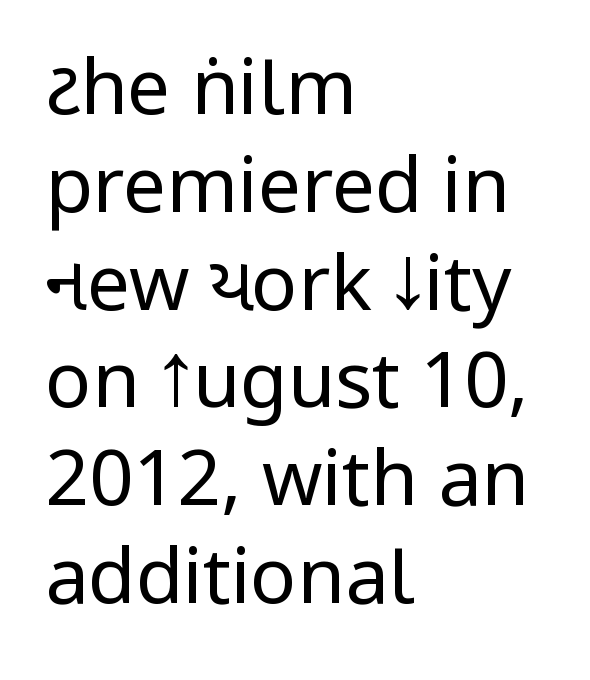
Line spacing here is normal. The font's upright variant was chosen for this text. The typeface chosen for these lines omits serifs. Glance below the letters and you will spot only blank space. The face used here is rendered with its standard letterfit.
